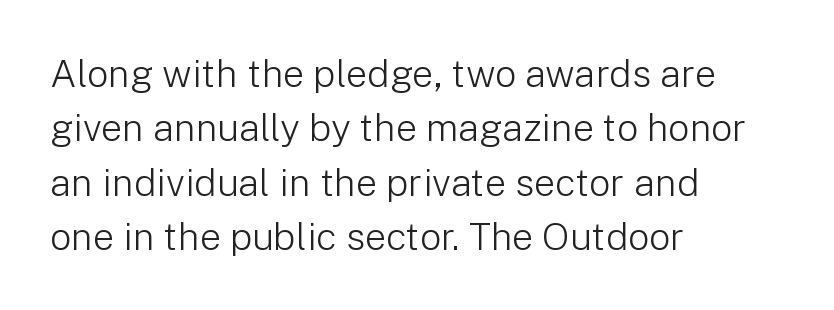
Q: Is the text bold? A: No.
Q: Is the text italic (slanted)? A: No, it is upright.
Q: Is the typeface a serif or a sans-serif typeface? A: Sans-serif.
Q: Is the text underlined? A: No.
Q: How is the paragraph aligned? A: Left-aligned.
Q: Is the spacing between letters normal or unusually wide? A: Normal.
Q: Is the spacing between lines tight, normal or loose? A: Normal.
Q: Width (condensed, normal, or wide)? A: Normal.
Q: Stroke contrast? A: Low.
Q: x-height? A: Medium.
Q: Monospaced? A: No.
